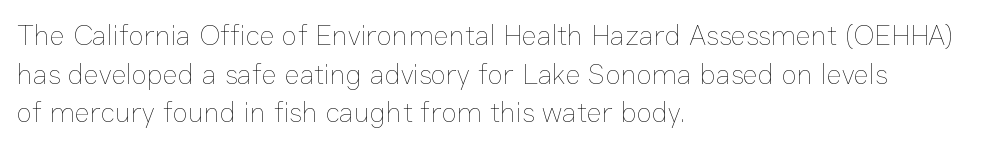
No italicization has been applied; the sample stays upright. Each letter keeps its own natural width here, so spacing adapts to shape. Regarding leading, the lines here are spaced in the standard way. Reading down the block, your eye returns to a fixed left position each line. The foot of each line stays bare and open. You could call the tracking neutral — neither tight nor loose.
